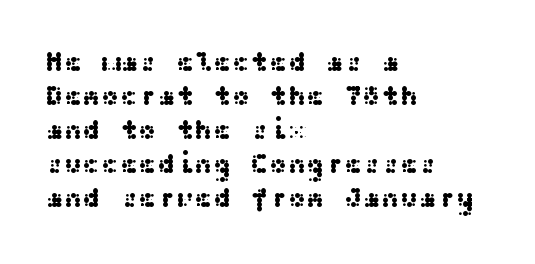
{"serif": "no", "italic": "no", "width": "wide", "stroke_contrast": "medium", "x_height": "medium", "underline": "no", "align": "left", "line_spacing_ratio": 1.21, "letter_spacing": "normal", "letter_spacing_em": 0.0, "glyph_px": 28}
